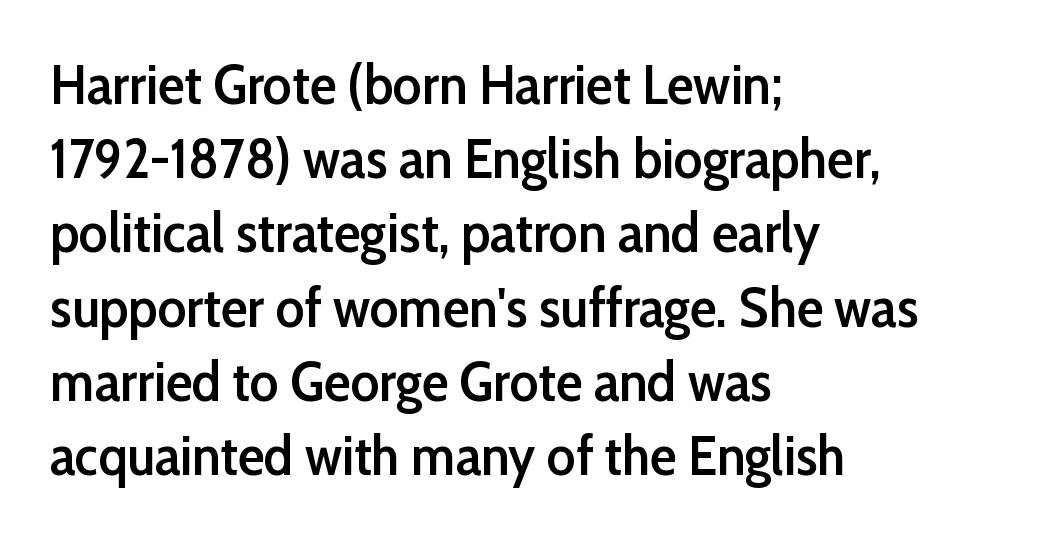
{"serif": "no", "italic": "no", "bold": "semi", "weight": "semibold", "width": "normal", "stroke_contrast": "low", "x_height": "medium", "monospaced": "no", "underline": "no", "align": "left", "line_spacing": "normal", "line_spacing_ratio": 1.35, "letter_spacing": "normal", "letter_spacing_em": 0.0, "glyph_px": 55}
